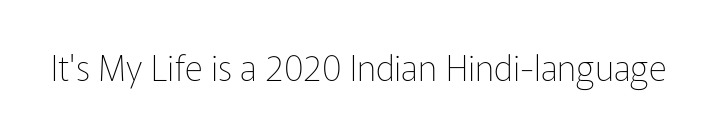
{"serif": "no", "italic": "no", "bold": "no", "weight": "thin", "width": "normal", "stroke_contrast": "low", "x_height": "medium", "monospaced": "no", "underline": "no", "letter_spacing": "normal", "letter_spacing_em": 0.0, "glyph_px": 35}
